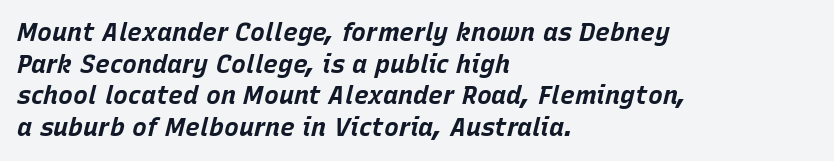
The image shows 25 px bold type, italic (leaning right); set left-aligned, normal line spacing (1.27x), normal letter spacing, not underlined.
